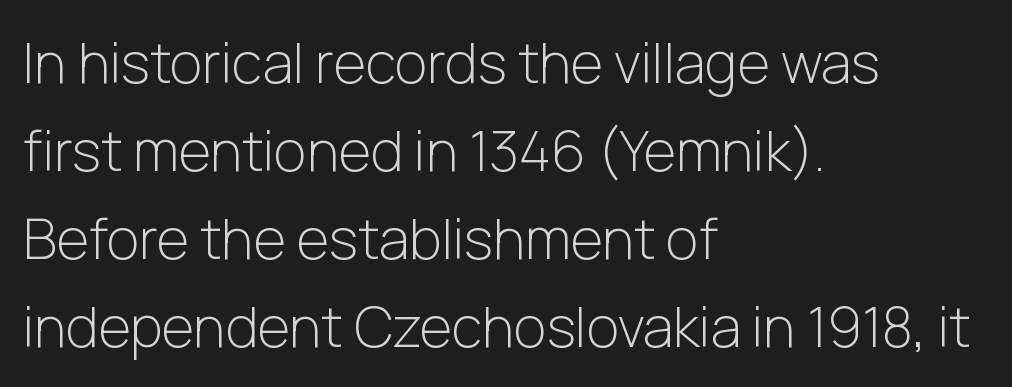
A typesetter would label this face a sans. This is roman type, the default non-slanted kind. Summary of vertical rhythm: regular, with standard interline spacing. The characters are drawn with everyday or finer stroke widths.
